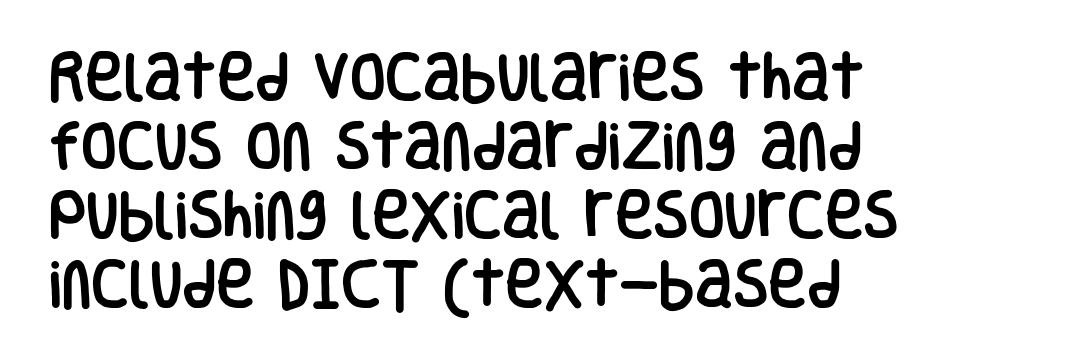
The image shows 52 px condensed sans-serif type, upright; set left-aligned, normal line spacing (1.33x), normal letter spacing, not underlined; low stroke contrast and a large x-height.
